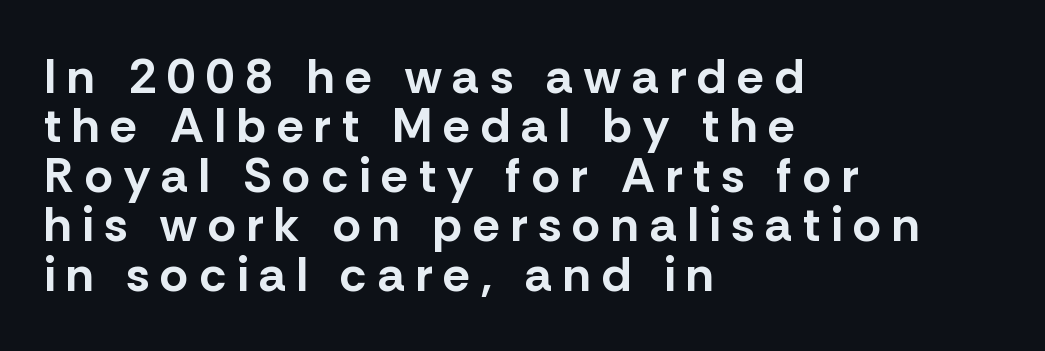
{"serif": "no", "italic": "no", "bold": "yes", "weight": "bold", "width": "normal", "stroke_contrast": "low", "x_height": "medium", "monospaced": "no", "underline": "no", "align": "left", "line_spacing": "tight", "line_spacing_ratio": 1.01, "letter_spacing": "wide", "letter_spacing_em": 0.22, "glyph_px": 49}
